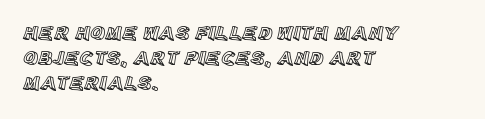
These lines keep a tight, regular rhythm from letter to letter. Successive baselines arrive at the customary interval. Unmarked baselines from the first word to the last. Casual observation: everything's shoved over to the left.
